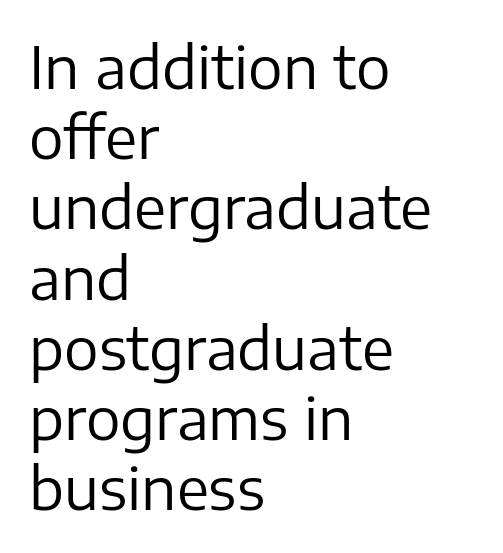
The image shows 58 px regular-weight sans-serif type, upright; set left-aligned, line spacing 1.21x, normal letter spacing, not underlined; low stroke contrast and a medium x-height.
